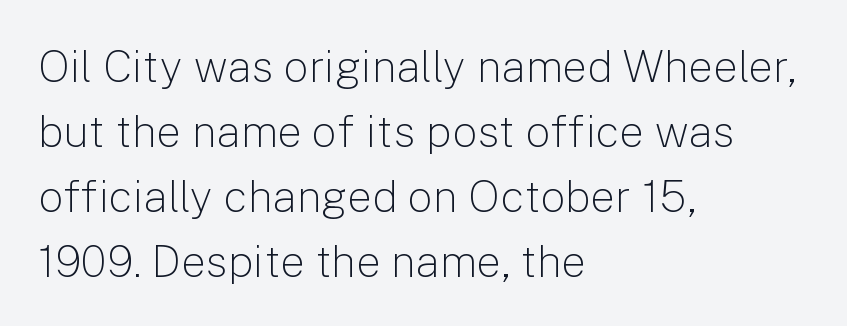
Weight: not bold — regular or lighter. The area under the type is left untouched. Nope, no serifs anywhere on these letters. Students, note that the glyphs here touch the page at normal intervals.
